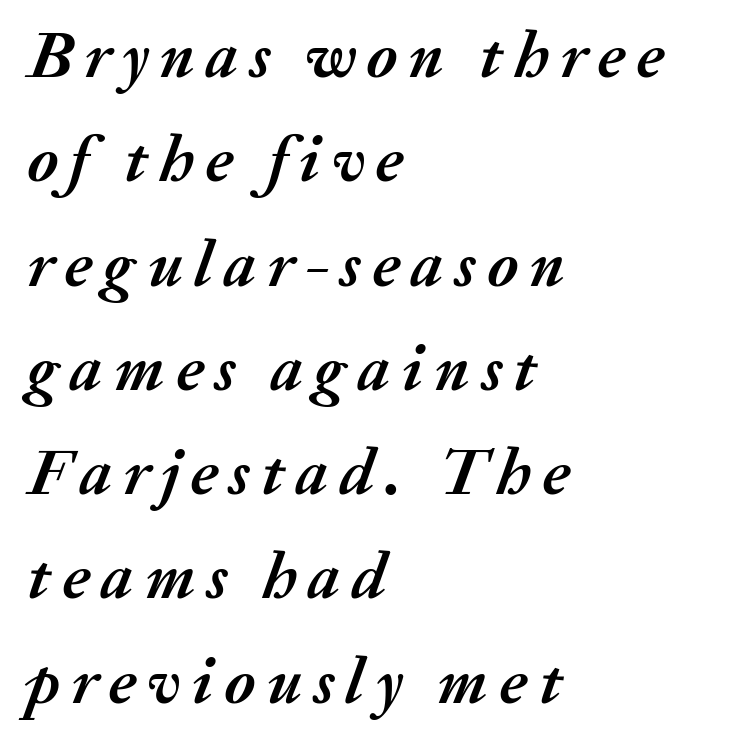
The image shows 66 px semibold type, italic (leaning right); set left-aligned, normal line spacing (1.58x), not underlined; medium stroke contrast and a medium x-height.
